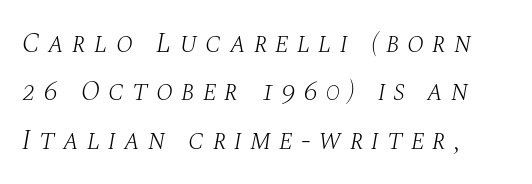
Q: Is the text bold? A: No.
Q: Is the text italic (slanted)? A: Yes, it leans right by about 10 degrees.
Q: Is the typeface a serif or a sans-serif typeface? A: Serif.
Q: Is the text underlined? A: No.
Q: How is the paragraph aligned? A: Left-aligned.
Q: Is the spacing between letters normal or unusually wide? A: Unusually wide.
Q: Width (condensed, normal, or wide)? A: Normal.
Q: Stroke contrast? A: Medium.
Q: x-height? A: Large.
Q: Monospaced? A: No.
